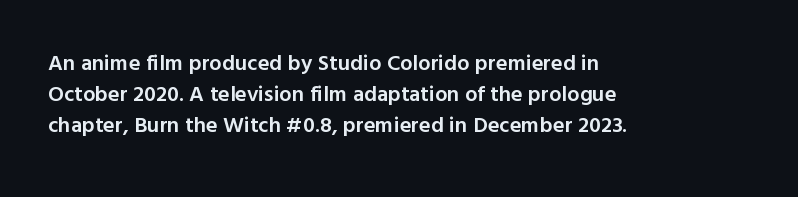
The image shows 22 px text type, upright; set left-aligned, normal line spacing (1.41x), normal letter spacing, not underlined.
